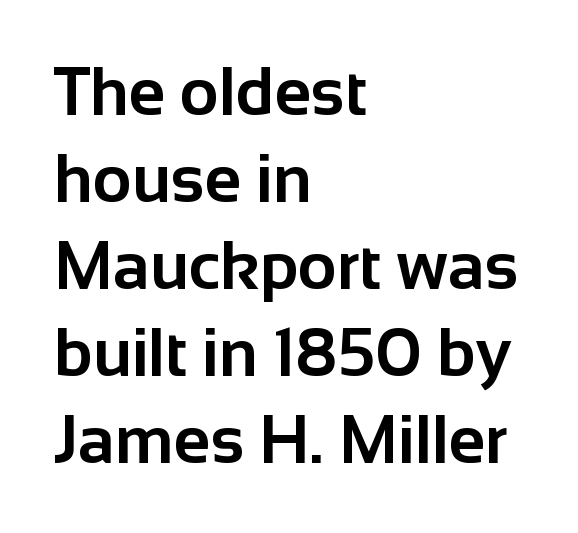
Q: Is the text bold? A: Yes.
Q: Is the text italic (slanted)? A: No, it is upright.
Q: Is the typeface a serif or a sans-serif typeface? A: Sans-serif.
Q: Is the text underlined? A: No.
Q: How is the paragraph aligned? A: Left-aligned.
Q: Is the spacing between letters normal or unusually wide? A: Normal.
Q: Is the spacing between lines tight, normal or loose? A: Normal.
Q: Width (condensed, normal, or wide)? A: Normal.
Q: Stroke contrast? A: Low.
Q: x-height? A: Medium.
Q: Monospaced? A: No.
